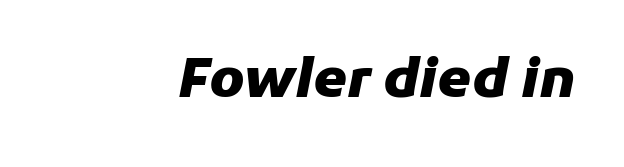
{"italic": "yes", "lean": "right", "slant_degrees": 11, "bold": "yes", "weight": "heavy", "width": "normal", "stroke_contrast": "low", "x_height": "medium", "monospaced": "no", "underline": "no", "letter_spacing": "normal", "letter_spacing_em": 0.0, "glyph_px": 54}
